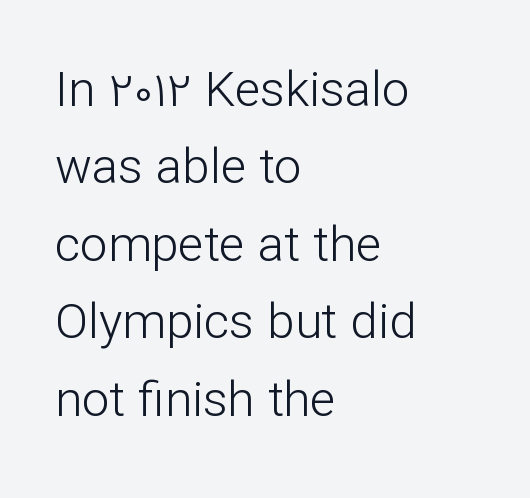
The image shows 49 px light sans-serif type, upright; set left-aligned, normal line spacing (1.58x), normal letter spacing, not underlined; low stroke contrast and a medium x-height.
